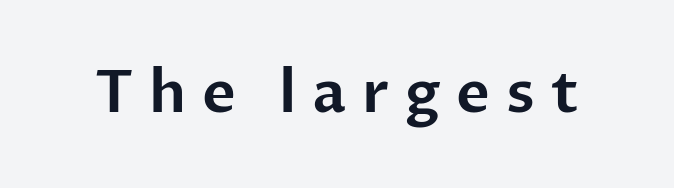
Q: Is the text italic (slanted)? A: No, it is upright.
Q: Is the typeface a serif or a sans-serif typeface? A: Sans-serif.
Q: Is the text underlined? A: No.
Q: Is the spacing between letters normal or unusually wide? A: Unusually wide.
Q: Width (condensed, normal, or wide)? A: Normal.
Q: Stroke contrast? A: Low.
Q: x-height? A: Medium.
Q: Monospaced? A: No.
